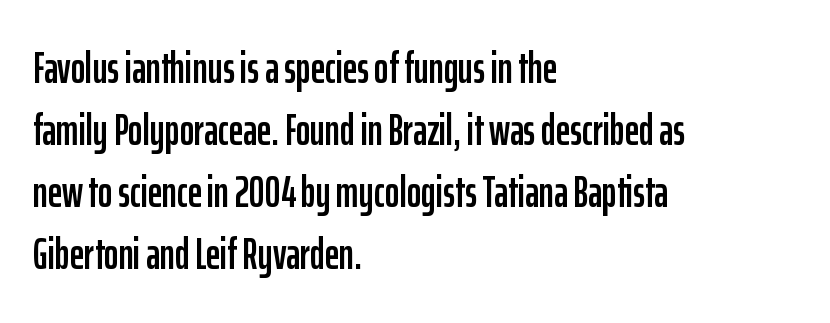
The image shows 44 px condensed sans-serif type, upright; set left-aligned, normal line spacing (1.41x), normal letter spacing, not underlined; low stroke contrast and a medium x-height.
